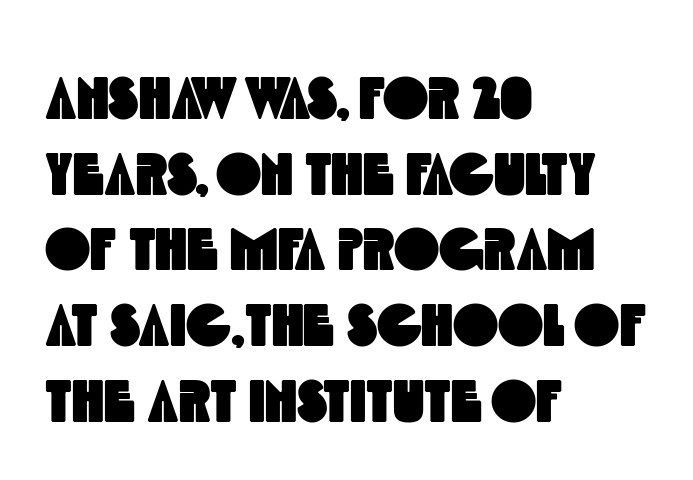
{"serif": "no", "width": "condensed", "x_height": "large", "monospaced": "no", "underline": "no", "align": "left", "line_spacing_ratio": 1.24, "letter_spacing": "normal", "letter_spacing_em": 0.0, "glyph_px": 61}
